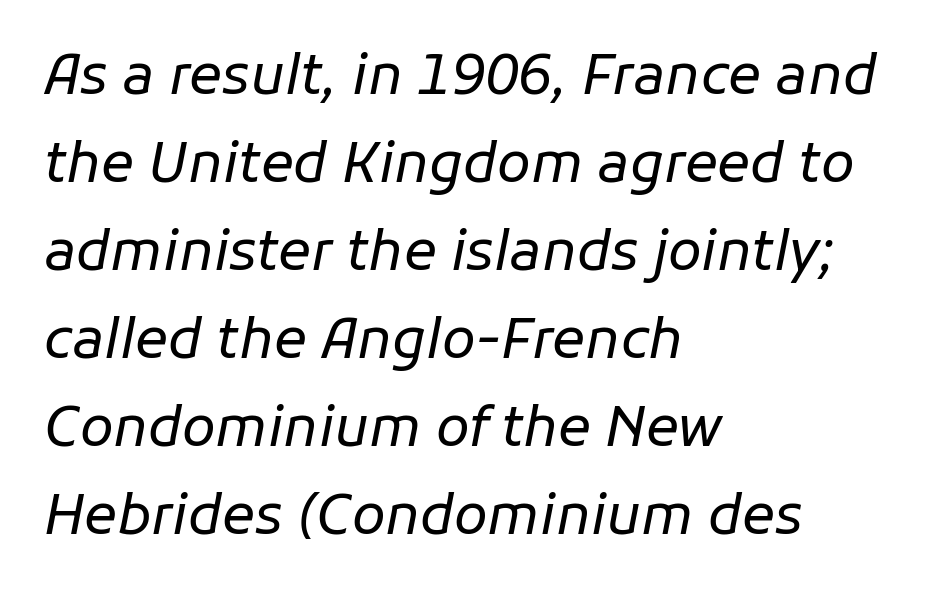
The image shows 55 px regular-weight type, italic (leaning right); set left-aligned, normal line spacing (1.6x), normal letter spacing, not underlined; low stroke contrast and a medium x-height.
